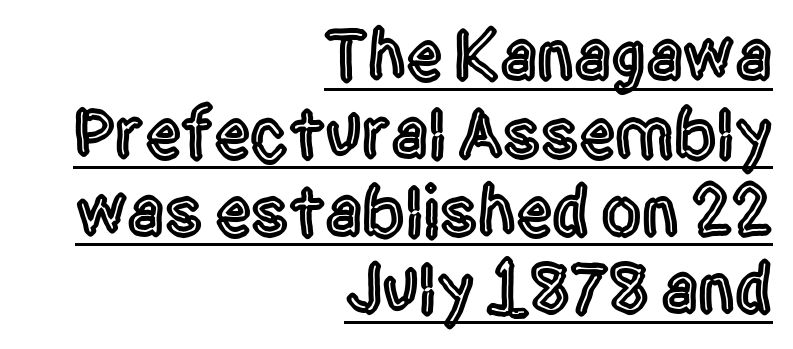
Cramped leading. In designer terms, the underline attribute is active on this setting. This sample uses an upright cut, with every glyph sitting square on the baseline. Look at the bottom of the vertical strokes: they stop flat, with no serifs.
